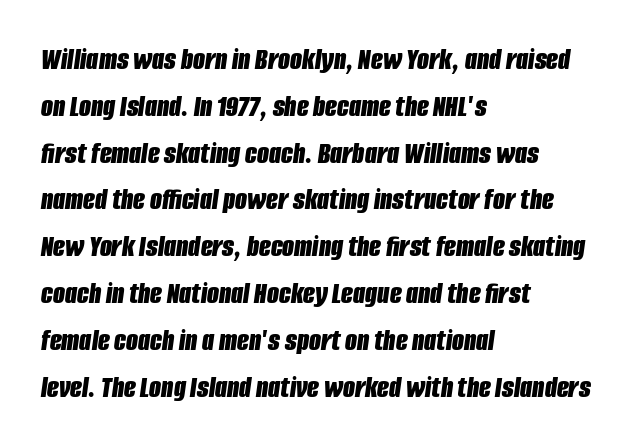
Note the varied advance widths — an 'i' is clearly narrower than an 'm'. The face used here is rendered with its standard letterfit. Visually the block forms a straight wall on the left and a jagged coastline on the right. The block of text has a typical density, with ordinary space between rows.
